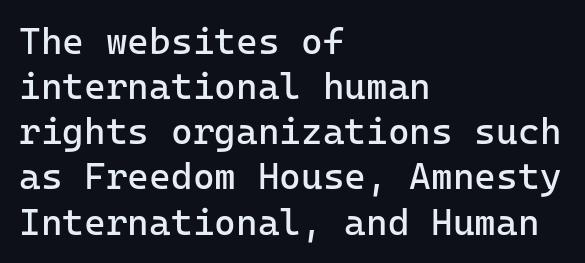
The weight tops out at a normal text grade. The space beneath each line is pristine and unruled. Every character here occupies the same horizontal width, giving the sample a typewriter-like rhythm. Is this a sans? Yes — the strokes have no serifs. Here the glyphs are tracked normally, forming tight word shapes.
